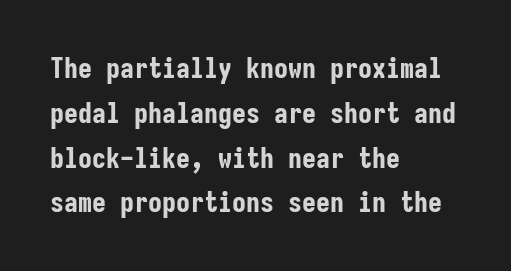
Q: Is the text bold? A: Yes.
Q: Is the text italic (slanted)? A: No, it is upright.
Q: Is the typeface a serif or a sans-serif typeface? A: Sans-serif.
Q: Is the text underlined? A: No.
Q: How is the paragraph aligned? A: Left-aligned.
Q: Is the spacing between letters normal or unusually wide? A: Normal.
Q: Is the spacing between lines tight, normal or loose? A: Normal.
Q: Width (condensed, normal, or wide)? A: Condensed.
Q: Stroke contrast? A: Low.
Q: x-height? A: Medium.
Q: Monospaced? A: Yes.
